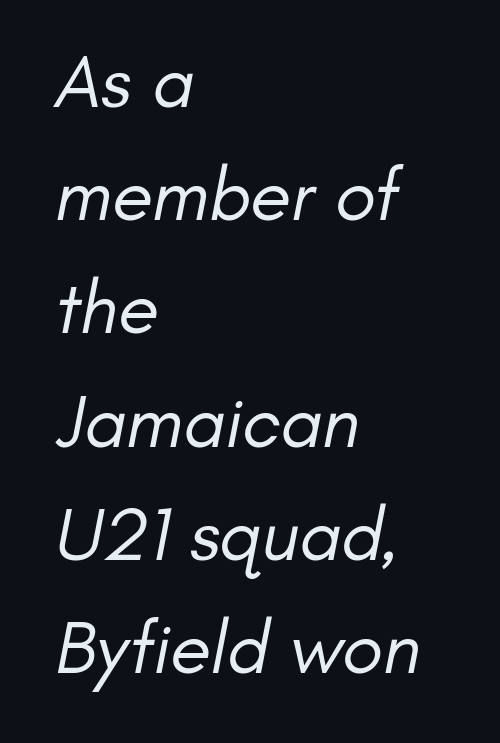
The image shows 75 px regular-weight sans-serif type; set left-aligned, normal line spacing (1.51x), normal letter spacing, not underlined; low stroke contrast and a small x-height.
